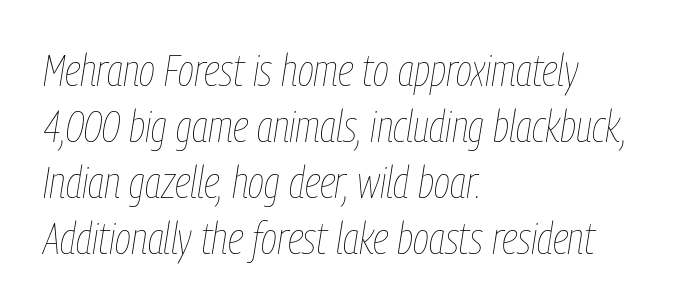
Tracking value appears to be zero — textbook default spacing. Counters stay open thanks to moderate or lighter strokes. Do the characters align in a grid? No, the font is proportional. Whoever set this chose a conventional vertical rhythm. Layout note: lines flush left. Check under the words: just untouched page.
